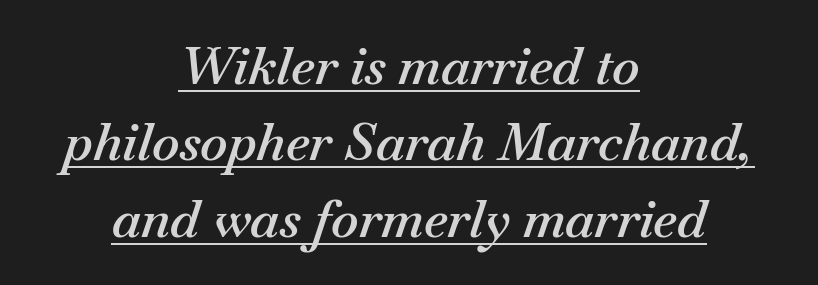
The space between consecutive lines is moderate. These lines carry some extra weight — a demibold, not a full bold. Note the varied advance widths — an 'i' is clearly narrower than an 'm'. Each line is balanced around a shared central axis.
